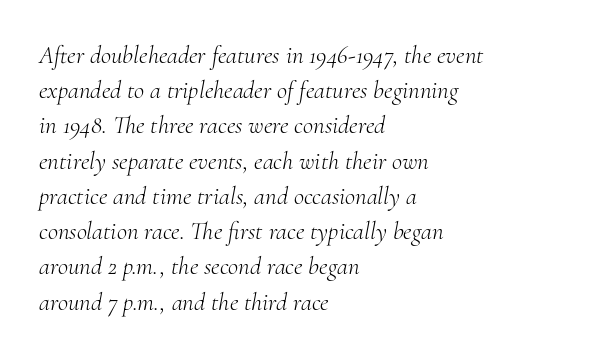
The image shows 25 px text type, italic (leaning right); set left-aligned, normal line spacing (1.41x), normal letter spacing, not underlined.
